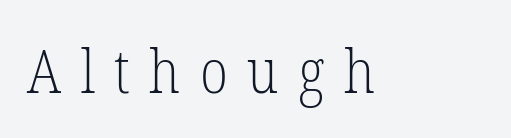
{"serif": "yes", "italic": "no", "bold": "no", "weight": "light", "width": "condensed", "stroke_contrast": "low", "x_height": "medium", "monospaced": "no", "underline": "no", "letter_spacing": "wide", "letter_spacing_em": 0.32, "glyph_px": 61}
